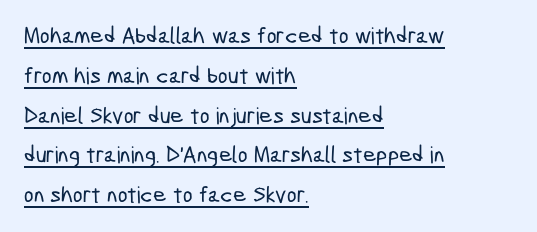
You can see a thin bar hugging the bottom of the glyphs. Here the glyphs are tracked normally, forming tight word shapes. Typeset ragged right — the left edge is the straight one.
